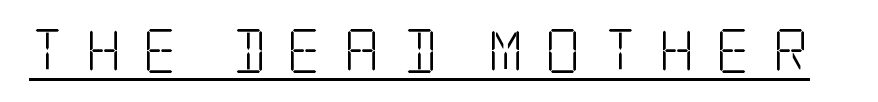
{"serif": "yes", "italic": "no", "bold": "no", "weight": "light", "width": "condensed", "stroke_contrast": "low", "x_height": "large", "underline": "yes", "letter_spacing": "wide", "letter_spacing_em": 0.48, "glyph_px": 44}
